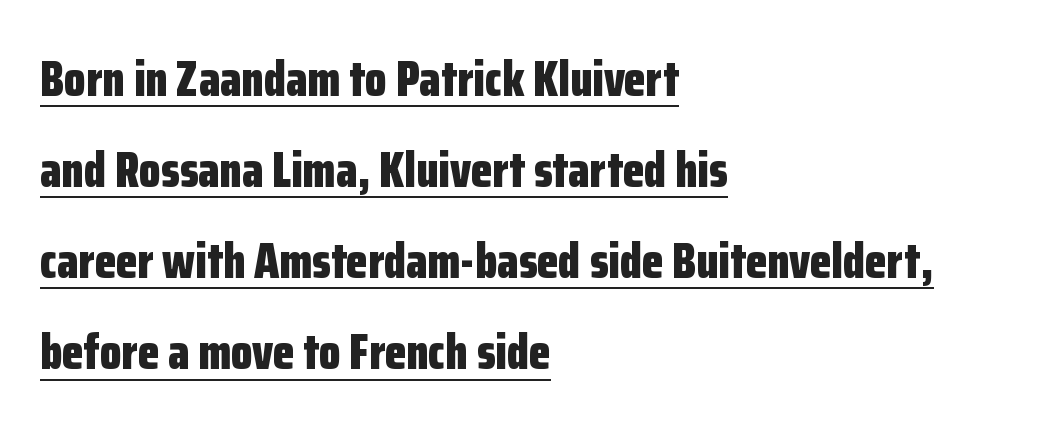
Casual observation: everything's shoved over to the left. Summary of weight: heavy, a full bold. Underlining? Definitely there. Style check: upright. A sans-serif font was chosen for this passage.
